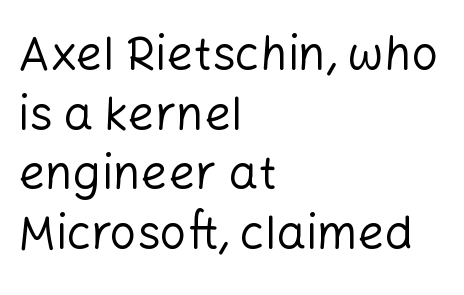
Q: Is the text bold? A: No.
Q: Is the text italic (slanted)? A: No, it is upright.
Q: Is the typeface a serif or a sans-serif typeface? A: Sans-serif.
Q: Is the text underlined? A: No.
Q: How is the paragraph aligned? A: Left-aligned.
Q: Is the spacing between letters normal or unusually wide? A: Normal.
Q: Is the spacing between lines tight, normal or loose? A: Normal.
Q: Width (condensed, normal, or wide)? A: Normal.
Q: Stroke contrast? A: Low.
Q: x-height? A: Medium.
Q: Monospaced? A: No.
